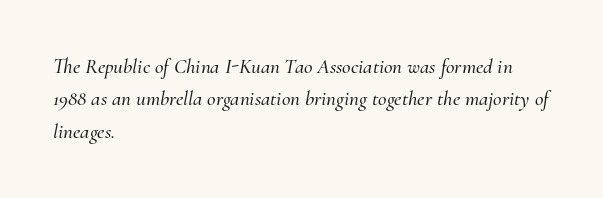
Q: Is the text italic (slanted)? A: Yes, it leans right by about 10 degrees.
Q: Is the text underlined? A: No.
Q: How is the paragraph aligned? A: Left-aligned.
Q: Is the spacing between letters normal or unusually wide? A: Normal.
Q: Is the spacing between lines tight, normal or loose? A: Normal.
